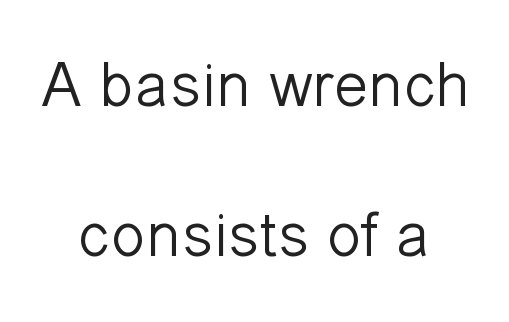
{"serif": "no", "italic": "no", "bold": "no", "weight": "light", "width": "normal", "stroke_contrast": "low", "x_height": "medium", "monospaced": "no", "underline": "no", "align": "center", "line_spacing": "loose", "line_spacing_ratio": 2.34, "letter_spacing": "normal", "letter_spacing_em": 0.0, "glyph_px": 64}
